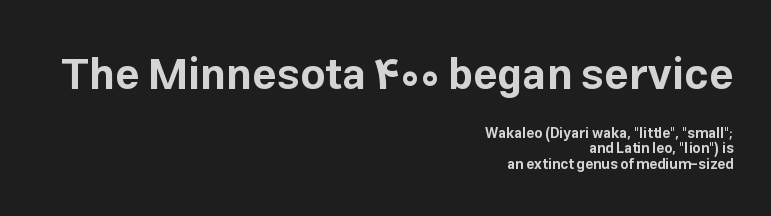
The image shows 43 px bold sans-serif type, upright; set right-aligned, tight line spacing (1.12x), normal letter spacing, not underlined; the first (top) block is 3.07x larger; low stroke contrast and a medium x-height.
